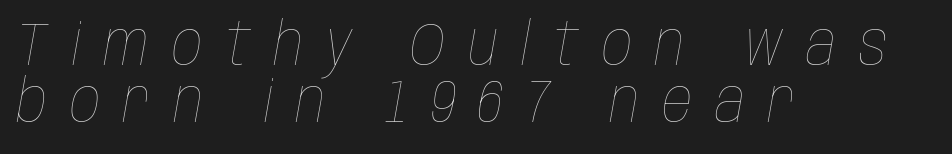
Q: Is the text bold? A: No.
Q: Is the text italic (slanted)? A: Yes, it leans right by about 10 degrees.
Q: Is the text underlined? A: No.
Q: How is the paragraph aligned? A: Left-aligned.
Q: Is the spacing between letters normal or unusually wide? A: Unusually wide.
Q: Is the spacing between lines tight, normal or loose? A: Tight.
Q: Width (condensed, normal, or wide)? A: Condensed.
Q: Stroke contrast? A: Low.
Q: x-height? A: Large.
Q: Monospaced? A: No.
